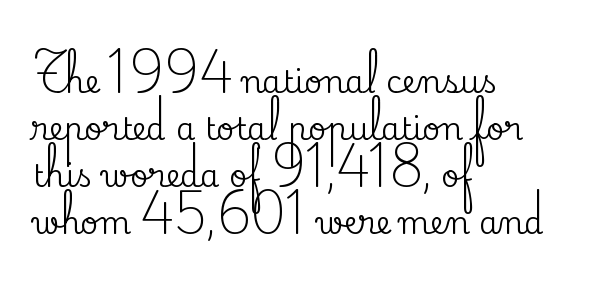
{"serif": "yes", "italic": "no", "width": "normal", "stroke_contrast": "medium", "x_height": "small", "monospaced": "no", "underline": "no", "align": "left", "line_spacing": "normal", "line_spacing_ratio": 1.52, "letter_spacing": "normal", "letter_spacing_em": 0.0, "glyph_px": 31}
